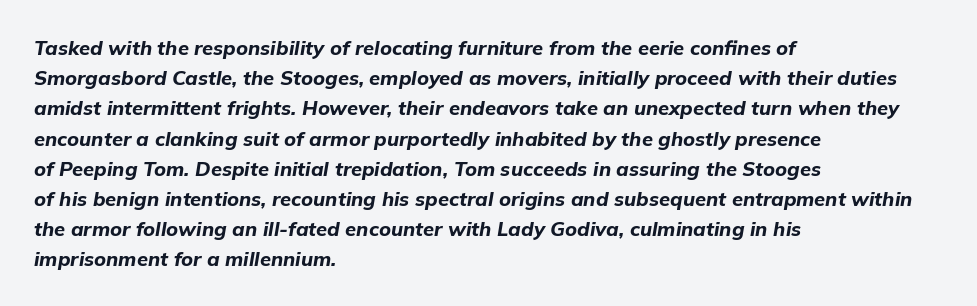
Weight check: bold — yes, fully. Here the glyphs are tracked normally, forming tight word shapes. Descenders hang freely into open space. The letters are slanted; this is an italic face. What's the leading like? Ordinary, nothing unusual.
